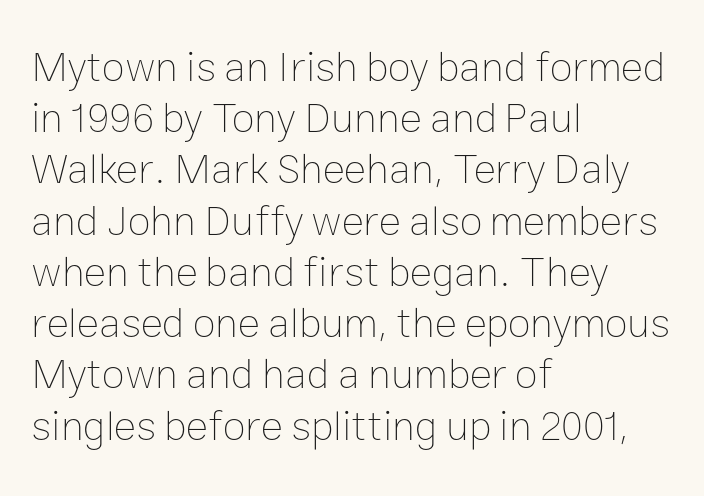
The glyphs are unaccompanied by any horizontal stroke below them. A light-to-regular cut is what we see here. Posture: upright roman. Compared with typical body copy, the letter spacing here is the same.
